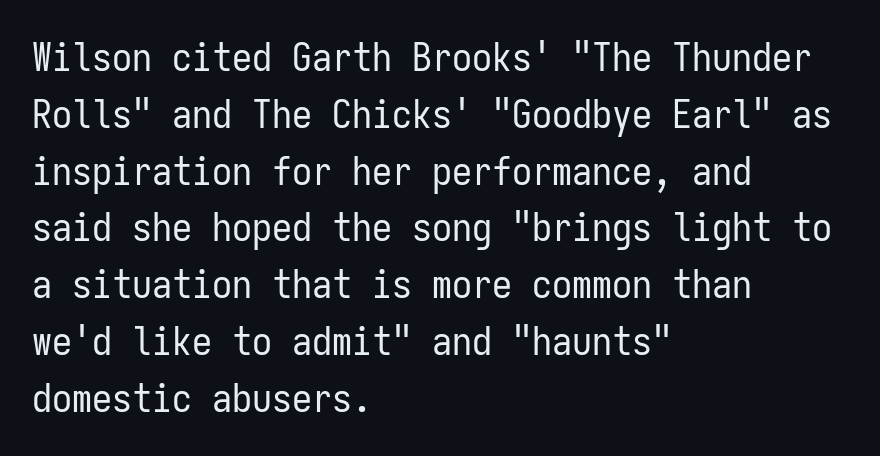
Q: Is the text bold? A: No.
Q: Is the text italic (slanted)? A: No, it is upright.
Q: Is the typeface a serif or a sans-serif typeface? A: Sans-serif.
Q: Is the text underlined? A: No.
Q: How is the paragraph aligned? A: Left-aligned.
Q: Is the spacing between letters normal or unusually wide? A: Normal.
Q: Is the spacing between lines tight, normal or loose? A: Normal.
Q: Width (condensed, normal, or wide)? A: Condensed.
Q: Stroke contrast? A: Low.
Q: x-height? A: Medium.
Q: Monospaced? A: Yes.
